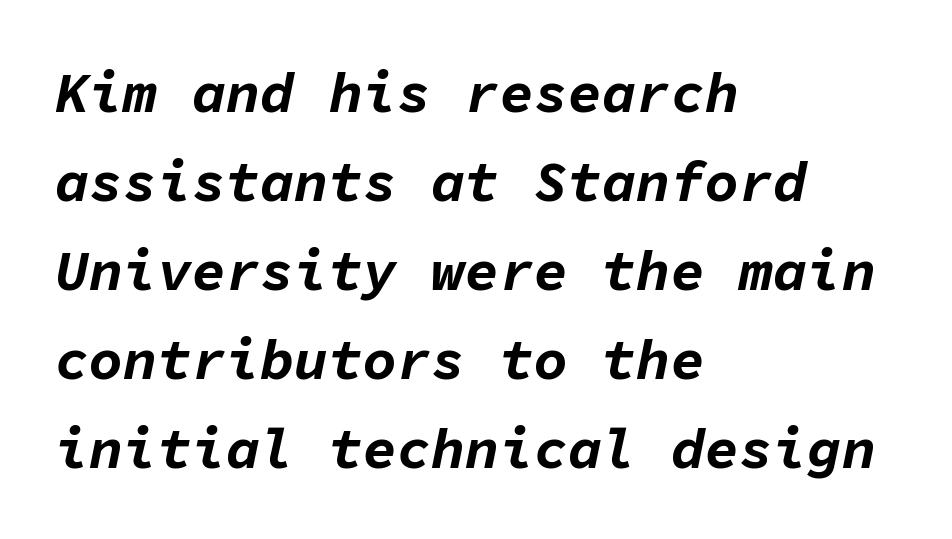
Q: Is the text bold? A: Yes.
Q: Is the text italic (slanted)? A: Yes, it leans right by about 11 degrees.
Q: Is the text underlined? A: No.
Q: How is the paragraph aligned? A: Left-aligned.
Q: Is the spacing between letters normal or unusually wide? A: Normal.
Q: Is the spacing between lines tight, normal or loose? A: Normal.
Q: Width (condensed, normal, or wide)? A: Normal.
Q: Stroke contrast? A: Low.
Q: x-height? A: Medium.
Q: Monospaced? A: Yes.
